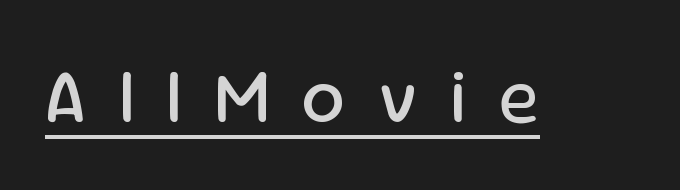
The image shows 77 px regular-weight sans-serif type, upright; set unusually wide letter spacing (+0.42 em), underlined; low stroke contrast and a medium x-height.
